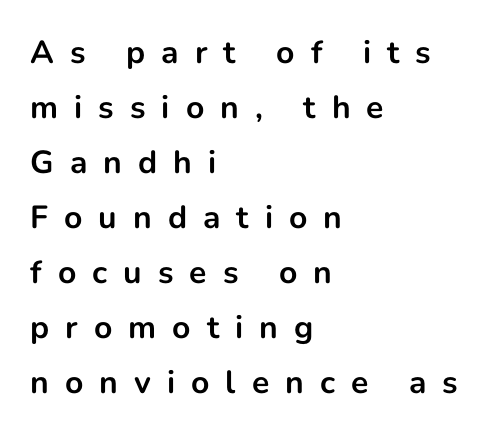
Q: Is the text bold? A: Yes.
Q: Is the text italic (slanted)? A: No, it is upright.
Q: Is the typeface a serif or a sans-serif typeface? A: Sans-serif.
Q: Is the text underlined? A: No.
Q: How is the paragraph aligned? A: Left-aligned.
Q: Is the spacing between letters normal or unusually wide? A: Unusually wide.
Q: Width (condensed, normal, or wide)? A: Normal.
Q: Stroke contrast? A: Low.
Q: x-height? A: Medium.
Q: Monospaced? A: No.
